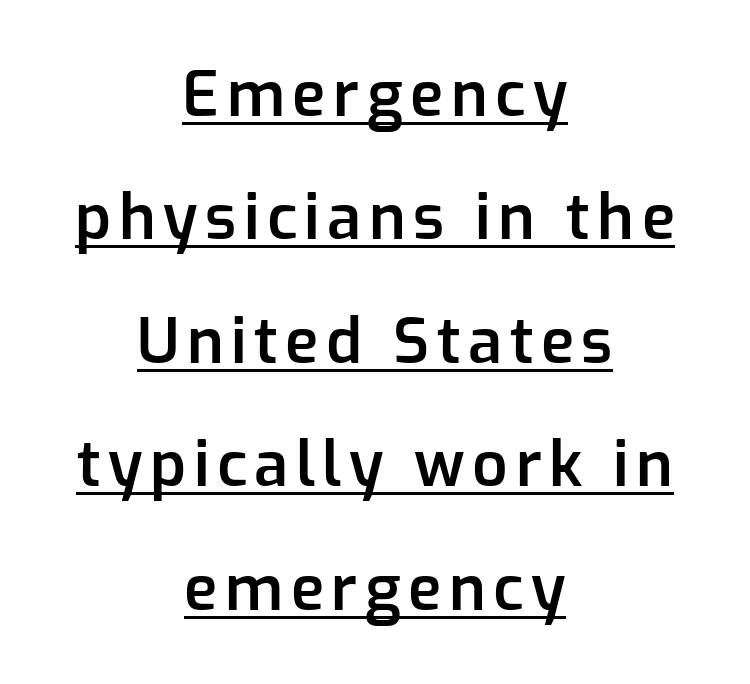
Q: Is the text bold? A: Semi-bold.
Q: Is the text italic (slanted)? A: No, it is upright.
Q: Is the typeface a serif or a sans-serif typeface? A: Sans-serif.
Q: Is the text underlined? A: Yes.
Q: How is the paragraph aligned? A: Centered.
Q: Is the spacing between lines tight, normal or loose? A: Loose.
Q: Width (condensed, normal, or wide)? A: Normal.
Q: Stroke contrast? A: Low.
Q: x-height? A: Medium.
Q: Monospaced? A: No.
